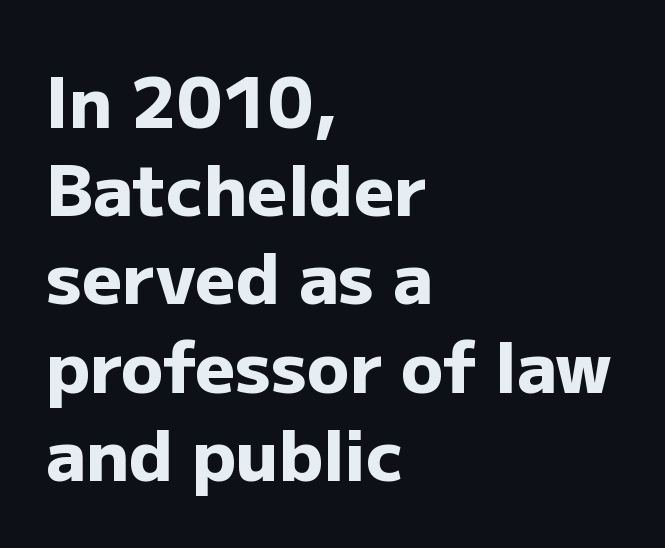
The image shows 70 px heavy sans-serif type, upright; set left-aligned, normal line spacing (1.26x), normal letter spacing, not underlined; low stroke contrast and a medium x-height.
